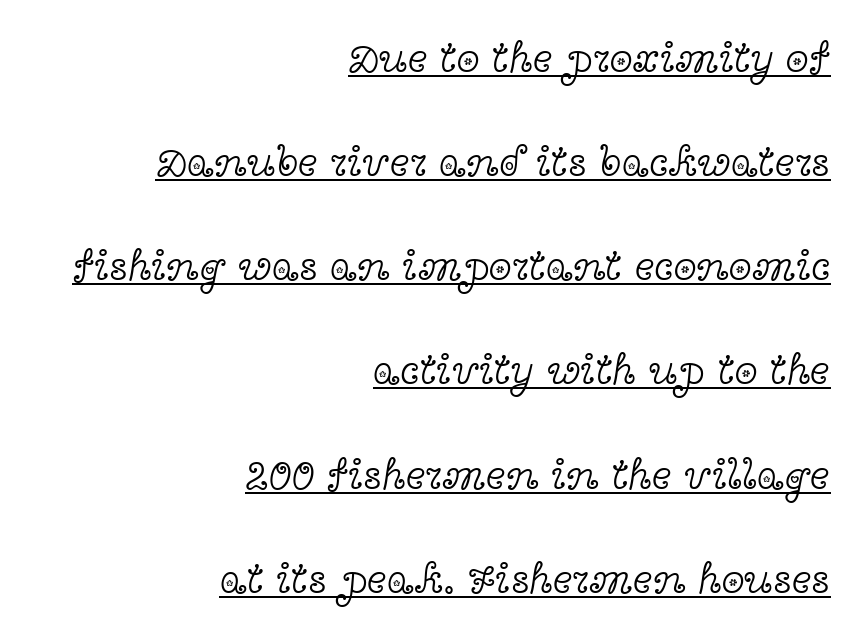
Q: Is the text bold? A: No.
Q: Is the text italic (slanted)? A: Yes.
Q: Is the typeface a serif or a sans-serif typeface? A: Serif.
Q: Is the text underlined? A: Yes.
Q: How is the paragraph aligned? A: Right-aligned.
Q: Is the spacing between letters normal or unusually wide? A: Normal.
Q: Is the spacing between lines tight, normal or loose? A: Loose.
Q: Width (condensed, normal, or wide)? A: Wide.
Q: x-height? A: Medium.
Q: Monospaced? A: No.
